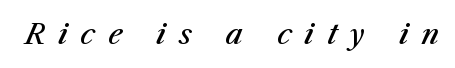
Compared with ordinary roman type, these characters are visibly tilted. Spacing between characters has been opened up far beyond the box default. As a designer I'd log this as weight 600, semibold. Is this a fixed-width face? No — the glyphs have proportional, varying widths.
